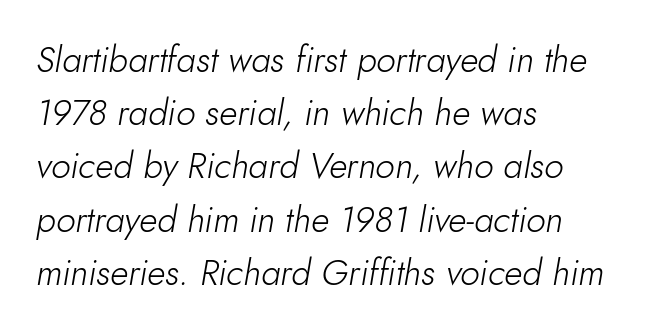
The characters are drawn with everyday or finer stroke widths. Descender tails drop into unmarked territory. How would I describe the line gaps? Plain and ordinary. Looks like regular typesetting: each glyph gets only the width it needs. The compositor pushed each line to the left boundary.
